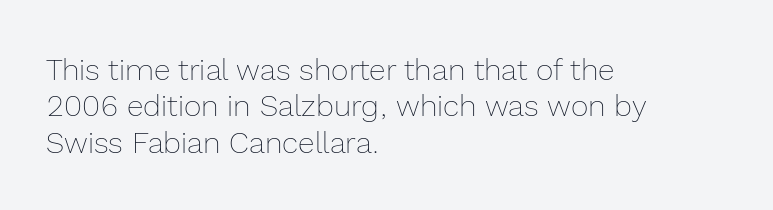
The image shows 30 px thin type, upright; set left-aligned, line spacing 1.21x, normal letter spacing, not underlined; a medium x-height.
